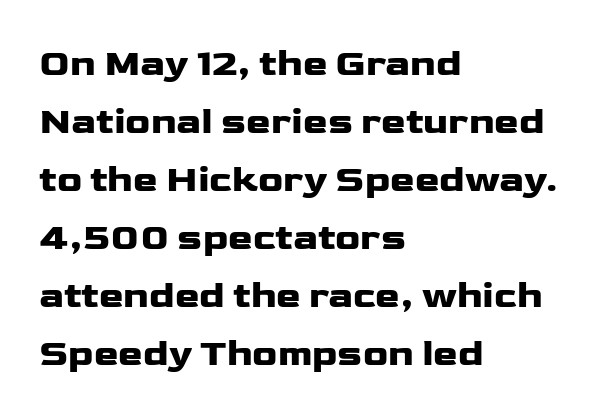
The image shows 37 px wide sans-serif type, upright; set left-aligned, normal line spacing (1.57x), normal letter spacing, not underlined; low stroke contrast and a medium x-height.
